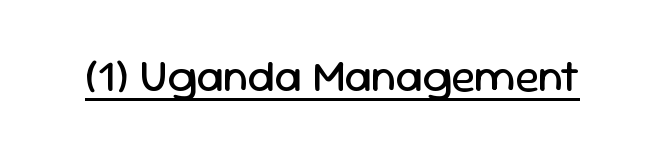
{"serif": "no", "italic": "no", "bold": "no", "weight": "regular", "width": "normal", "stroke_contrast": "low", "x_height": "medium", "monospaced": "no", "underline": "yes", "letter_spacing": "normal", "letter_spacing_em": 0.0, "glyph_px": 45}
